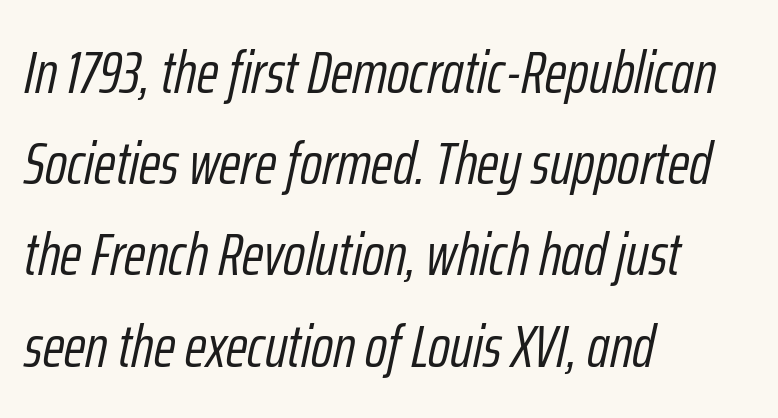
{"italic": "yes", "lean": "right", "slant_degrees": 12, "bold": "no", "weight": "light", "width": "condensed", "stroke_contrast": "low", "x_height": "medium", "monospaced": "no", "underline": "no", "align": "left", "line_spacing": "normal", "line_spacing_ratio": 1.52, "letter_spacing": "normal", "letter_spacing_em": 0.0, "glyph_px": 60}
